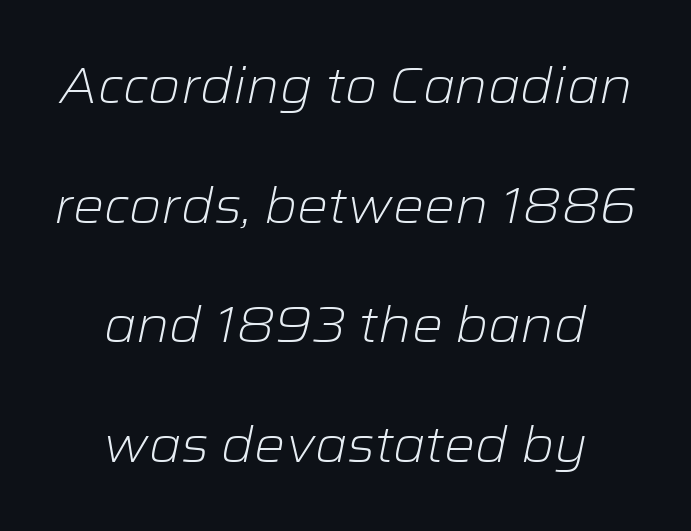
If you folded the block vertically in half, each line would mirror itself in length. The rendering uses natural spacing where letterforms have individual widths. Stroke mass is kept to a normal reading level or below. The face used here is rendered with its standard letterfit. The gap between lines stays unmarked.
